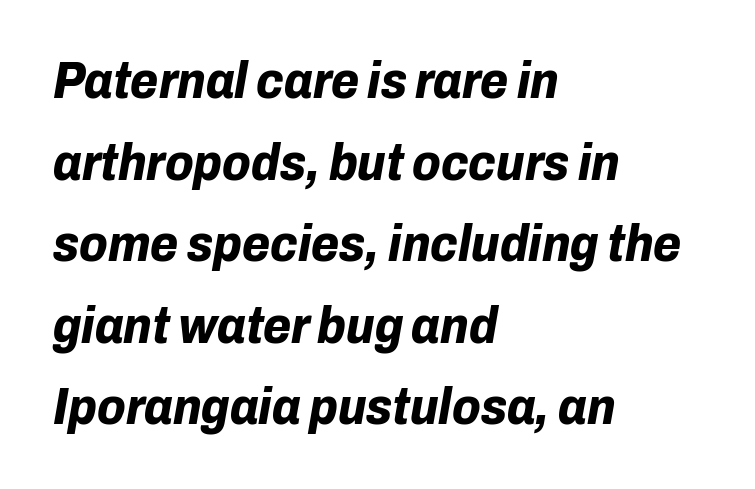
The image shows 51 px bold type, italic (leaning right); set left-aligned, normal line spacing (1.6x), normal letter spacing, not underlined; low stroke contrast and a medium x-height.
